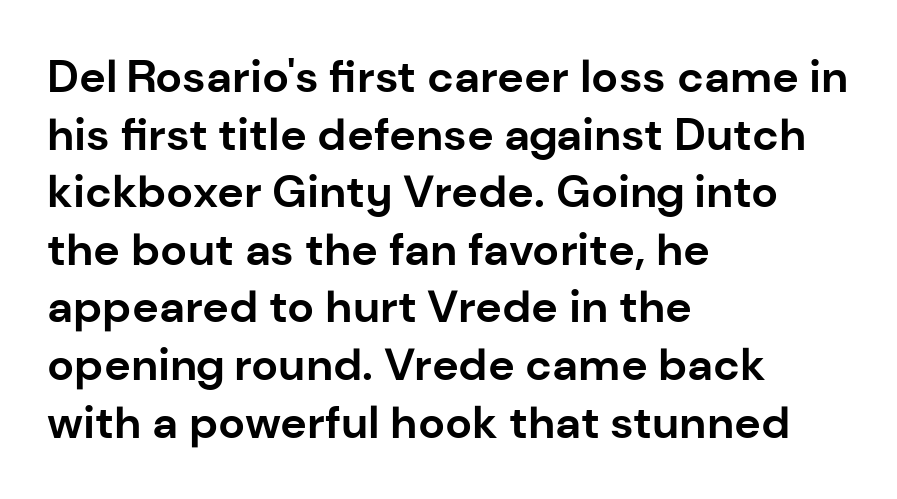
{"serif": "no", "italic": "no", "bold": "yes", "weight": "bold", "width": "normal", "stroke_contrast": "low", "x_height": "medium", "monospaced": "no", "underline": "no", "align": "left", "line_spacing": "normal", "line_spacing_ratio": 1.28, "letter_spacing": "normal", "letter_spacing_em": 0.0, "glyph_px": 45}
